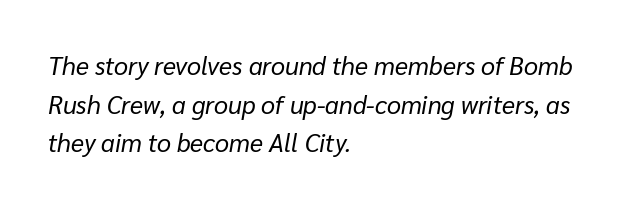
The image shows 25 px text type, italic (leaning right); set left-aligned, normal line spacing (1.55x), normal letter spacing, not underlined.
